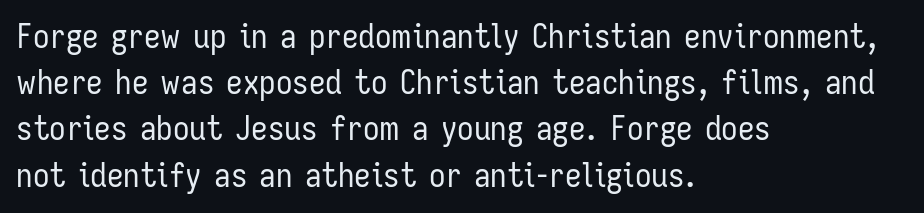
{"serif": "no", "italic": "no", "bold": "no", "weight": "regular", "width": "condensed", "stroke_contrast": "low", "x_height": "medium", "monospaced": "no", "underline": "no", "align": "left", "line_spacing": "normal", "line_spacing_ratio": 1.4, "letter_spacing": "normal", "letter_spacing_em": 0.0, "glyph_px": 33}
